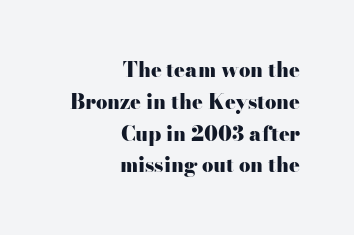
The font's upright variant was chosen for this text. A flush-right, rag-left setting is used for this passage. Lines of text with bare space underneath. Regarding leading, the lines here are spaced in the standard way. Each glyph is drawn with heavy, bold strokes. This sample uses plain, unmodified letter spacing.
